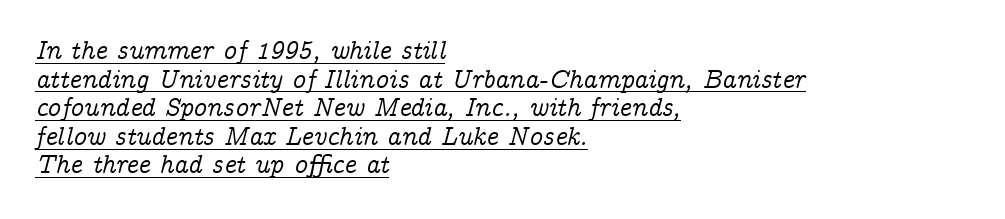
{"italic": "yes", "lean": "right", "slant_degrees": 14, "underline": "yes", "align": "left", "line_spacing": "tight", "line_spacing_ratio": 1.1, "letter_spacing": "normal", "letter_spacing_em": 0.0, "glyph_px": 26}
